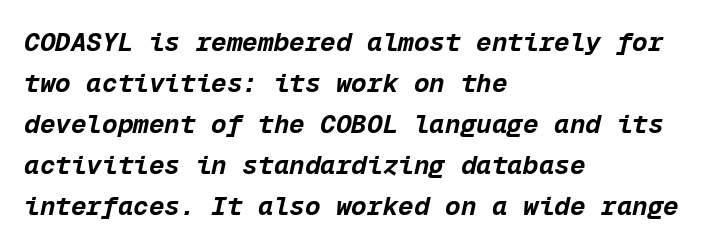
The image shows 26 px bold type, italic (leaning right); set left-aligned, normal line spacing (1.58x), normal letter spacing, not underlined.
